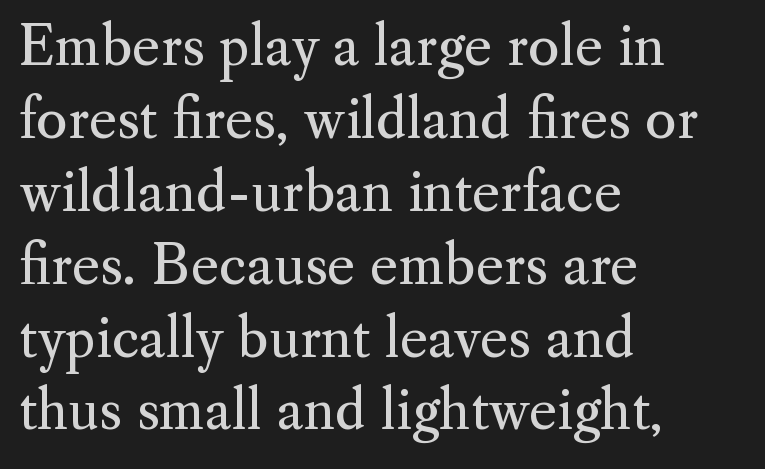
Q: Is the text bold? A: No.
Q: Is the text italic (slanted)? A: No, it is upright.
Q: Is the typeface a serif or a sans-serif typeface? A: Serif.
Q: Is the text underlined? A: No.
Q: How is the paragraph aligned? A: Left-aligned.
Q: Is the spacing between letters normal or unusually wide? A: Normal.
Q: Is the spacing between lines tight, normal or loose? A: Normal.
Q: Width (condensed, normal, or wide)? A: Normal.
Q: Stroke contrast? A: Medium.
Q: x-height? A: Small.
Q: Monospaced? A: No.
